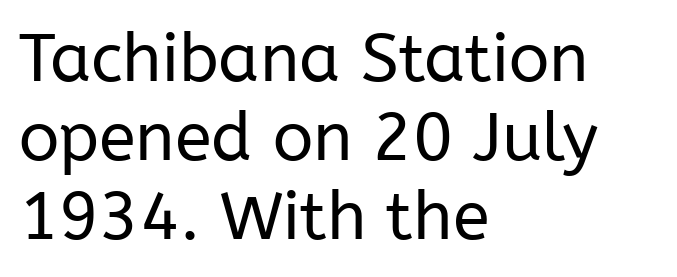
What stands out about the letter spacing? Nothing — it is the standard amount. This rendering features lettering with no underline. Nothing sits at the stroke ends, so this counts as sans-serif. The lines in this sample share a left origin and differ only in where they stop.
